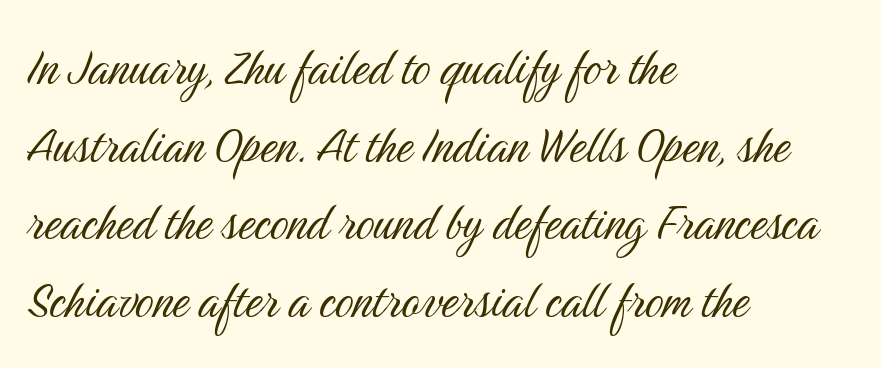
Q: Is the text bold? A: No.
Q: Is the text italic (slanted)? A: Yes.
Q: Is the typeface a serif or a sans-serif typeface? A: Sans-serif.
Q: Is the text underlined? A: No.
Q: How is the paragraph aligned? A: Left-aligned.
Q: Is the spacing between letters normal or unusually wide? A: Normal.
Q: Is the spacing between lines tight, normal or loose? A: Normal.
Q: Width (condensed, normal, or wide)? A: Condensed.
Q: Stroke contrast? A: Medium.
Q: x-height? A: Medium.
Q: Monospaced? A: No.
